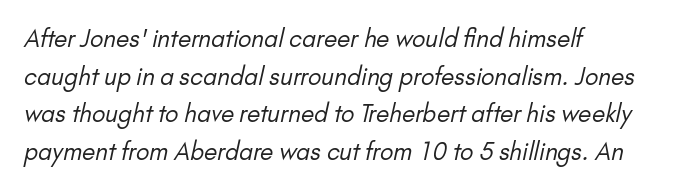
Layout note: lines flush left. The zone under the glyphs is completely vacant. Characters follow at the spacing the type designer built in. The vertical gap from one line to the next is medium. Weight: not bold — regular or lighter.
